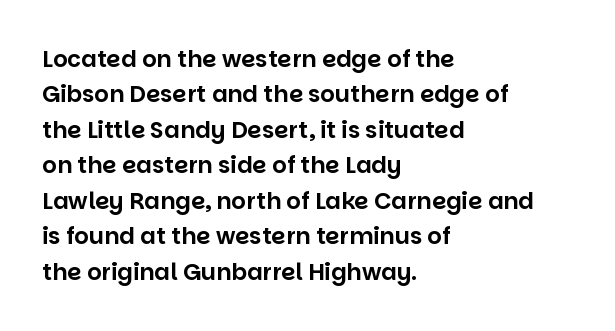
The image shows 23 px text type, upright; set left-aligned, normal line spacing (1.54x), normal letter spacing, not underlined.
